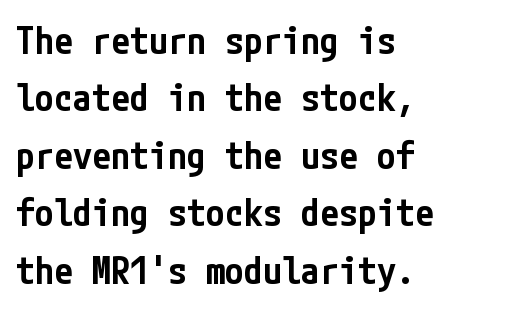
To sum up the face: it is a sans, with no serifs. Notice the strokes are somewhat thickened but not fully heavy: this is a semibold. Interline gaps are of average width in this sample. The gap between lines stays unmarked. When letters stand straight like this, we call the style roman or upright. Short and long lines alike share a common starting point at left.
